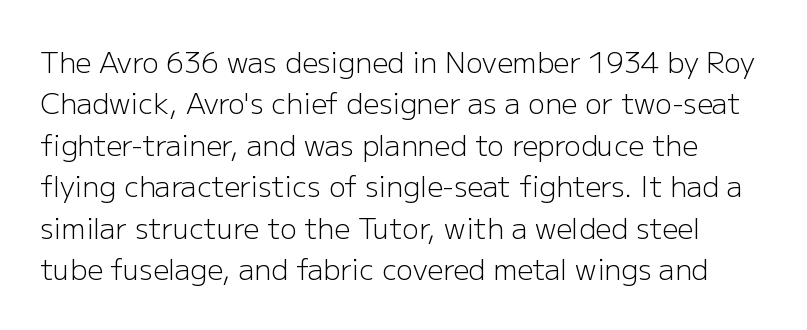
{"serif": "no", "italic": "no", "bold": "no", "weight": "light", "width": "normal", "stroke_contrast": "low", "x_height": "medium", "monospaced": "no", "underline": "no", "line_spacing": "normal", "line_spacing_ratio": 1.48, "letter_spacing": "normal", "letter_spacing_em": 0.0, "glyph_px": 28}
